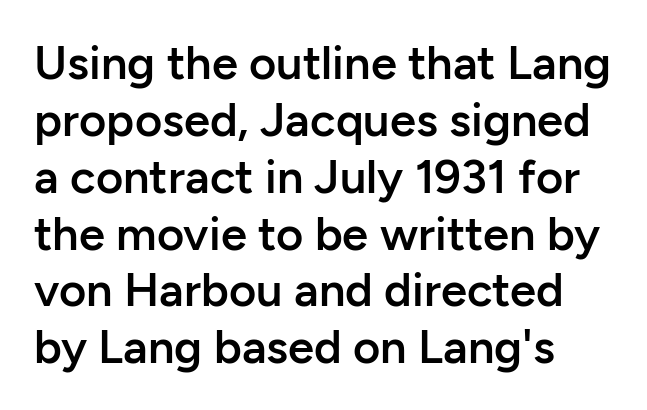
Q: Is the text bold? A: Semi-bold.
Q: Is the text italic (slanted)? A: No, it is upright.
Q: Is the typeface a serif or a sans-serif typeface? A: Sans-serif.
Q: Is the text underlined? A: No.
Q: How is the paragraph aligned? A: Left-aligned.
Q: Is the spacing between letters normal or unusually wide? A: Normal.
Q: Width (condensed, normal, or wide)? A: Normal.
Q: Stroke contrast? A: Low.
Q: x-height? A: Medium.
Q: Monospaced? A: No.
